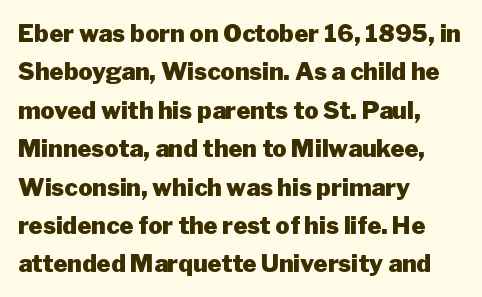
Q: Is the text bold? A: Yes.
Q: Is the text italic (slanted)? A: No, it is upright.
Q: Is the text underlined? A: No.
Q: How is the paragraph aligned? A: Left-aligned.
Q: Is the spacing between letters normal or unusually wide? A: Normal.
Q: Is the spacing between lines tight, normal or loose? A: Normal.
